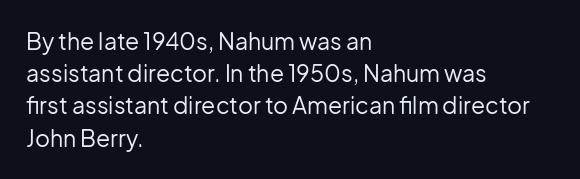
The image shows 23 px text type, upright; set left-aligned, normal line spacing (1.4x), normal letter spacing, not underlined.
